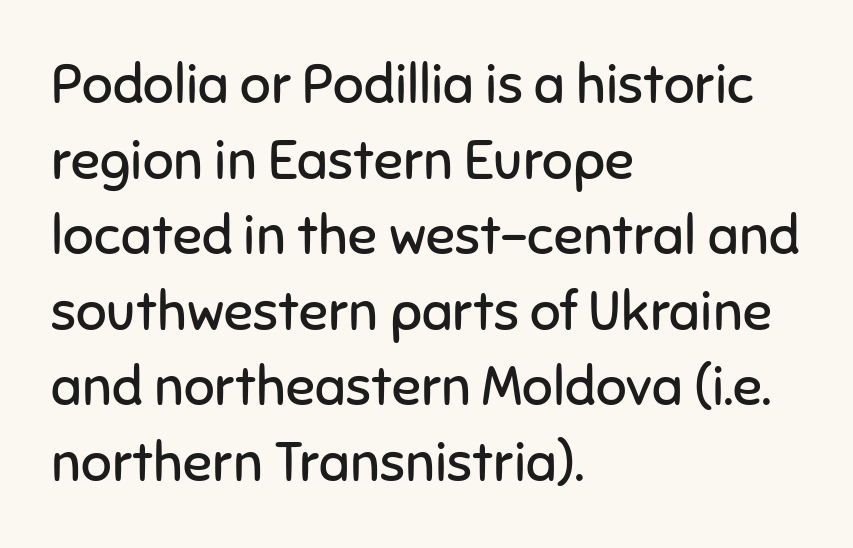
Q: Is the text bold? A: No.
Q: Is the text italic (slanted)? A: No, it is upright.
Q: Is the typeface a serif or a sans-serif typeface? A: Sans-serif.
Q: Is the text underlined? A: No.
Q: How is the paragraph aligned? A: Left-aligned.
Q: Is the spacing between letters normal or unusually wide? A: Normal.
Q: Is the spacing between lines tight, normal or loose? A: Normal.
Q: Width (condensed, normal, or wide)? A: Normal.
Q: Stroke contrast? A: Low.
Q: x-height? A: Medium.
Q: Monospaced? A: No.
